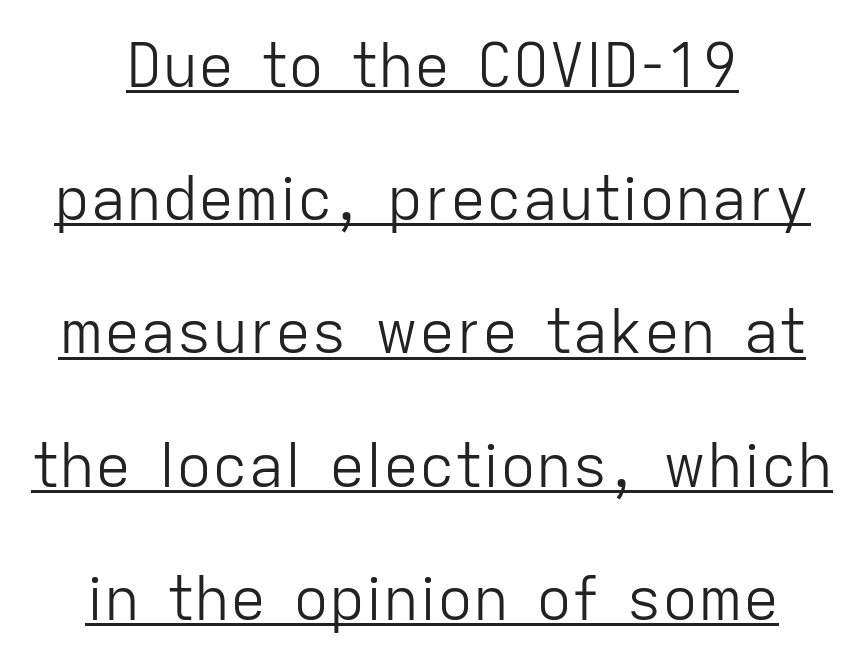
{"serif": "no", "italic": "no", "bold": "no", "weight": "light", "width": "normal", "stroke_contrast": "low", "x_height": "medium", "monospaced": "no", "underline": "yes", "align": "center", "line_spacing": "loose", "line_spacing_ratio": 2.22, "letter_spacing": "normal", "letter_spacing_em": 0.0, "glyph_px": 60}
